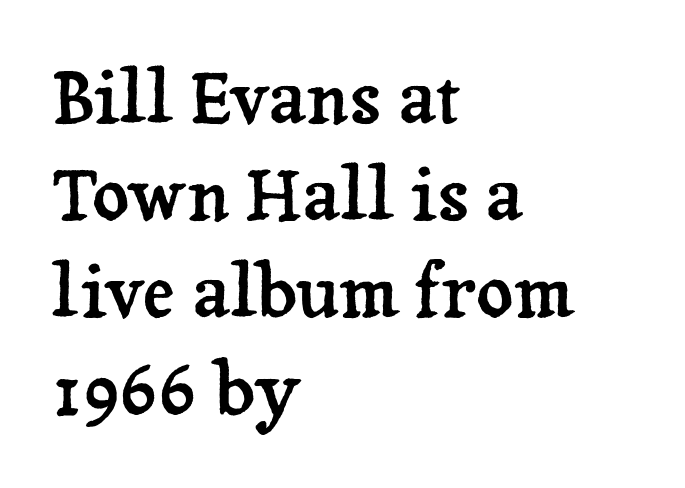
The image shows 72 px serif type, upright; set left-aligned, normal line spacing (1.35x), normal letter spacing, not underlined; low stroke contrast and a medium x-height.
